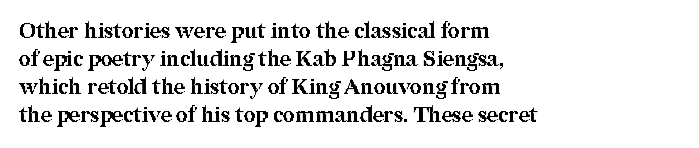
Q: Is the text bold? A: Yes.
Q: Is the text italic (slanted)? A: No, it is upright.
Q: Is the text underlined? A: No.
Q: How is the paragraph aligned? A: Left-aligned.
Q: Is the spacing between letters normal or unusually wide? A: Normal.
Q: Is the spacing between lines tight, normal or loose? A: Normal.
